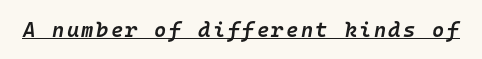
Q: Is the text bold? A: Semi-bold.
Q: Is the text italic (slanted)? A: Yes, it leans right by about 10 degrees.
Q: Is the text underlined? A: Yes.
